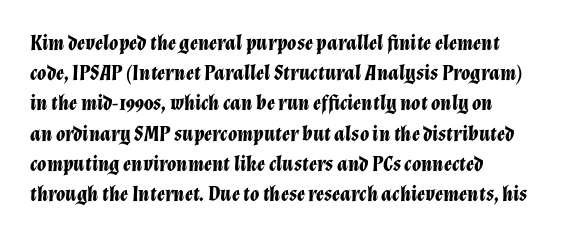
Does extra space separate the letters? No, they use regular spacing. Regarding leading, the lines here are spaced in the standard way. Glance below the letters and you will spot only blank space. Strong, thick strokes mark this as bold type. The text carries the slant typical of an italic or oblique font.
